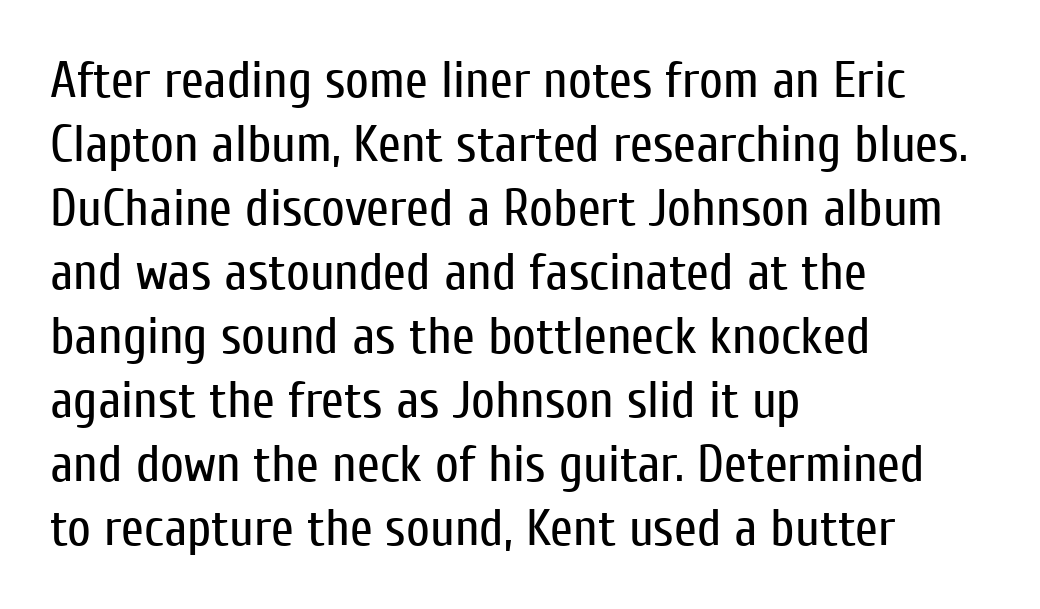
The gap between lines stays unmarked. Each letter keeps its own natural width here, so spacing adapts to shape. The gaps between neighbouring characters are ordinary and unremarkable. This rendering uses left alignment, leaving the right contour irregular. Characters remain perfectly vertical along every line. A sans-serif font was chosen for this passage.
